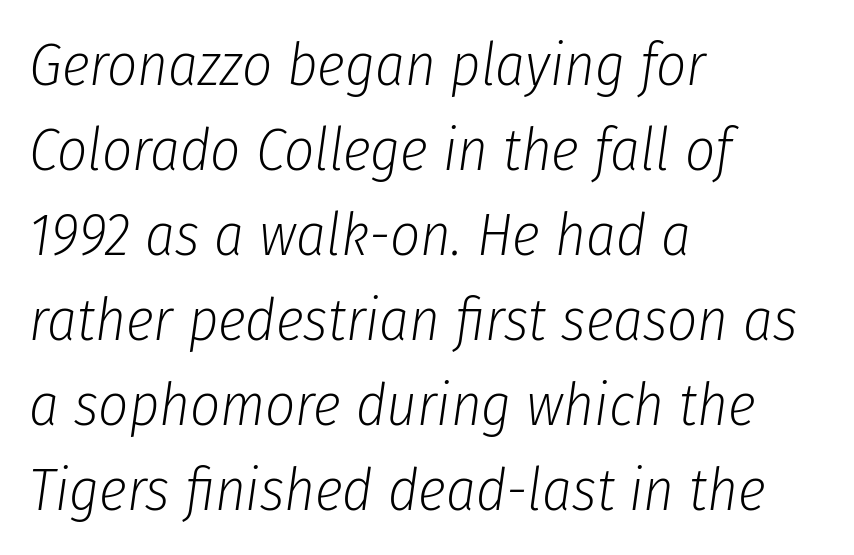
Q: Is the text bold? A: No.
Q: Is the text italic (slanted)? A: Yes, it leans right by about 8 degrees.
Q: Is the text underlined? A: No.
Q: How is the paragraph aligned? A: Left-aligned.
Q: Is the spacing between letters normal or unusually wide? A: Normal.
Q: Is the spacing between lines tight, normal or loose? A: Normal.
Q: Width (condensed, normal, or wide)? A: Condensed.
Q: Stroke contrast? A: Low.
Q: x-height? A: Medium.
Q: Monospaced? A: No.
